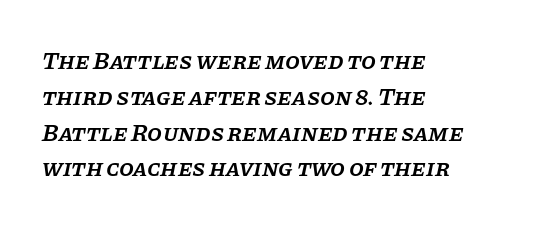
The characters look somewhat weighty, a semibold short of true bold. Spacing between characters is what you'd get straight out of the box. Line spacing here is normal. This rendering uses left alignment, leaving the right contour irregular.
